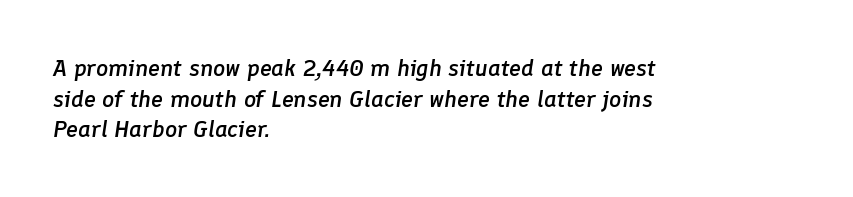
Q: Is the text bold? A: Semi-bold.
Q: Is the text italic (slanted)? A: Yes, it leans right by about 8 degrees.
Q: Is the text underlined? A: No.
Q: How is the paragraph aligned? A: Left-aligned.
Q: Is the spacing between letters normal or unusually wide? A: Normal.
Q: Is the spacing between lines tight, normal or loose? A: Normal.
